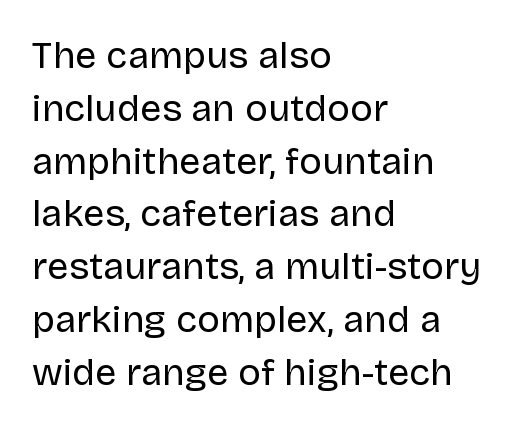
Honestly, the row spacing looks completely unremarkable. Serifs: no, the terminals of the letterforms are clean. This rendering uses left alignment, leaving the right contour irregular. The letterforms sit shoulder to shoulder at normal distance.
